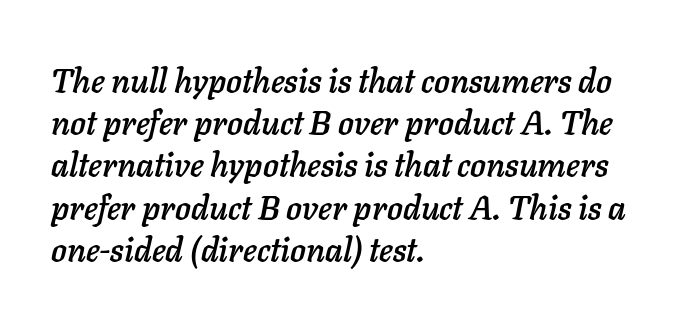
The image shows 33 px text type, italic (leaning right); set left-aligned, normal line spacing (1.28x), normal letter spacing, not underlined; low stroke contrast and a medium x-height.
